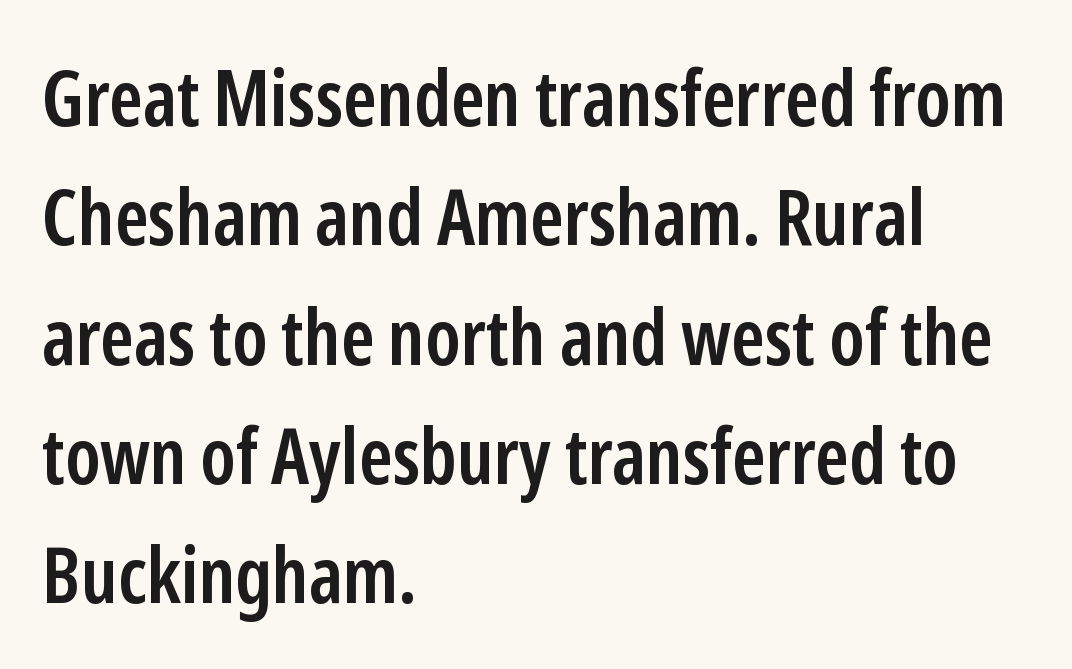
The face used here is proportionally spaced, like ordinary book or web type. The passage shown has conventional tracking throughout. The characters look somewhat weighty, a semibold short of true bold. Ascenders rise straight up at ninety degrees. Letterform terminals end flat and unadorned throughout the passage. A student would call this left alignment; a typographer would say flush left, rag right.
